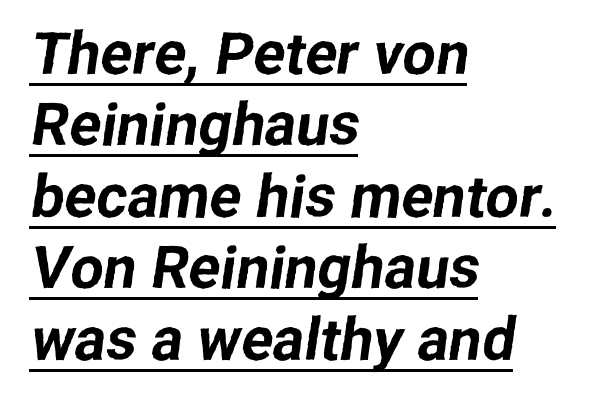
The image shows 59 px sans-serif type; set left-aligned, line spacing 1.21x, normal letter spacing, underlined; low stroke contrast and a medium x-height.
